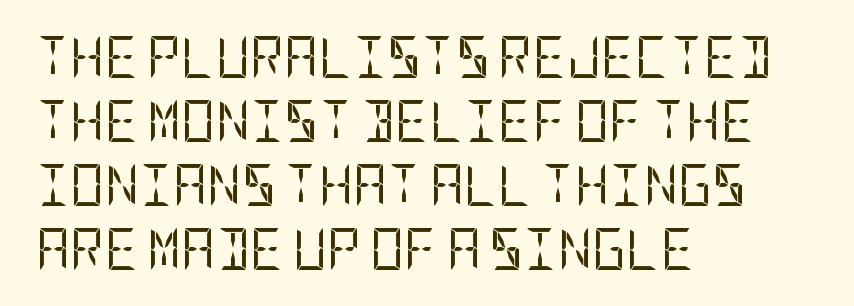
The image shows 42 px regular-weight, condensed sans-serif type, upright; set left-aligned, normal line spacing (1.52x), normal letter spacing, not underlined; low stroke contrast and a large x-height.
